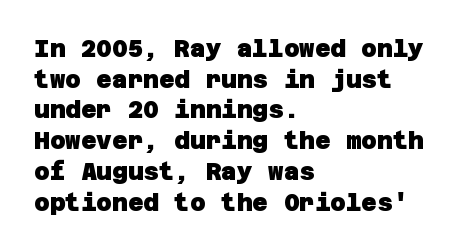
The image shows 24 px bold type; set left-aligned, normal line spacing (1.28x), normal letter spacing, not underlined.
